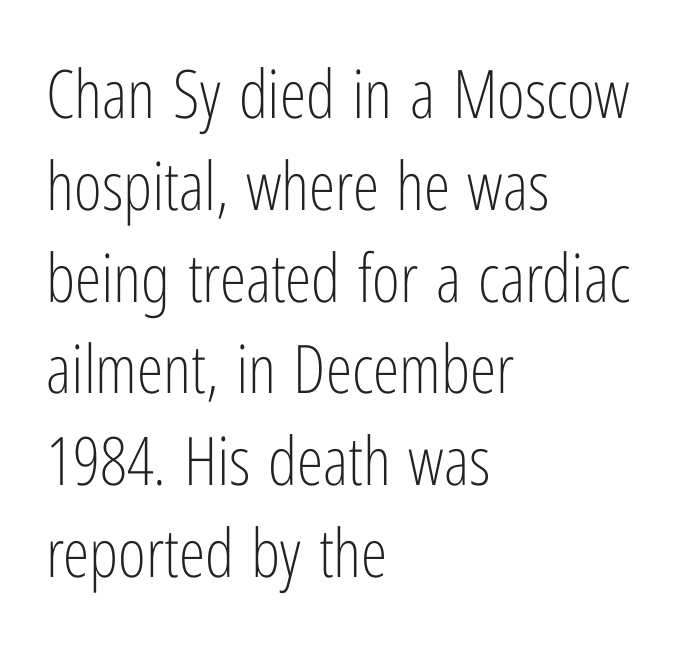
{"serif": "no", "italic": "no", "bold": "no", "weight": "light", "width": "condensed", "stroke_contrast": "low", "x_height": "medium", "monospaced": "no", "underline": "no", "align": "left", "line_spacing": "normal", "line_spacing_ratio": 1.37, "letter_spacing": "normal", "letter_spacing_em": 0.0, "glyph_px": 67}
